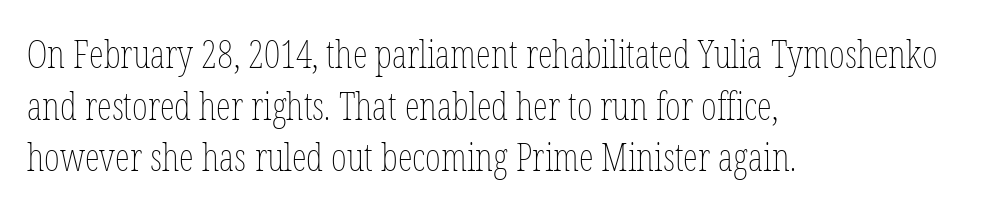
The image shows 38 px thin, condensed type, upright; set left-aligned, normal line spacing (1.36x), normal letter spacing, not underlined; low stroke contrast and a medium x-height.
